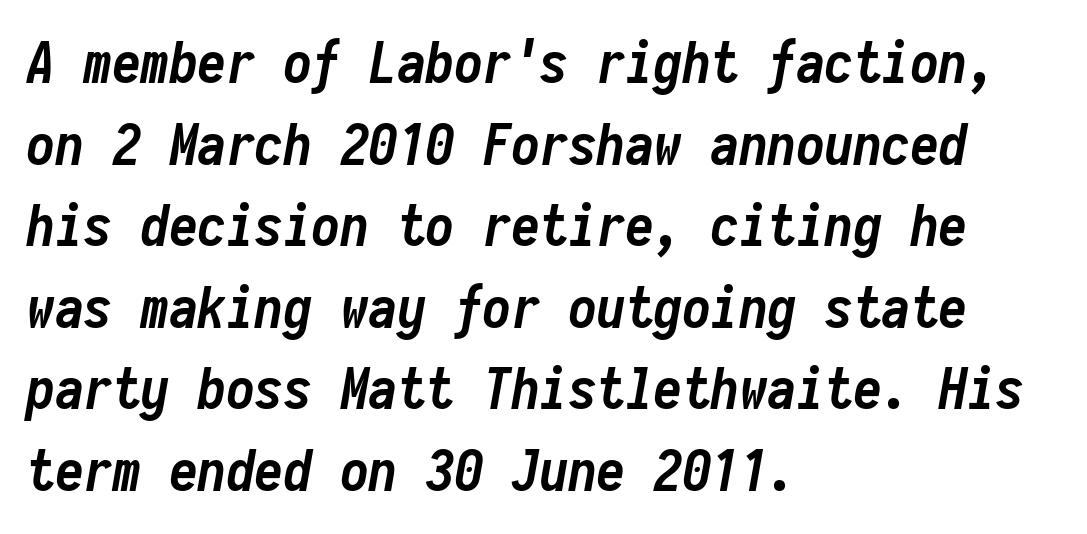
The typography opts for an oblique posture over an upright one. Bare-footed words on every line. This is heavy type, rendered in bold. Spacing between characters is what you'd get straight out of the box. Note the uniform advance width — an 'i' takes as much space as an 'm'. Notice how descenders clear the ascenders below comfortably — that's standard leading.
